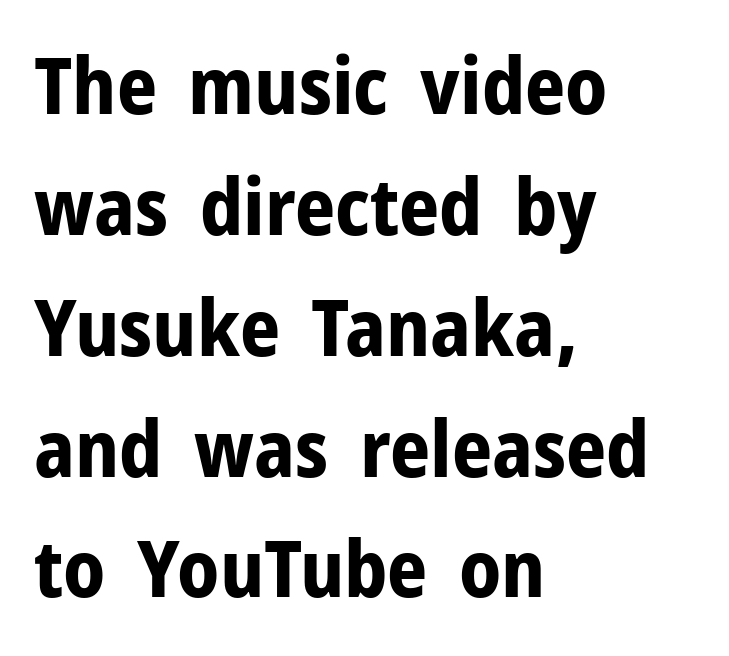
Q: Is the text bold? A: Yes.
Q: Is the text italic (slanted)? A: No, it is upright.
Q: Is the typeface a serif or a sans-serif typeface? A: Sans-serif.
Q: Is the text underlined? A: No.
Q: How is the paragraph aligned? A: Left-aligned.
Q: Is the spacing between letters normal or unusually wide? A: Normal.
Q: Is the spacing between lines tight, normal or loose? A: Normal.
Q: Width (condensed, normal, or wide)? A: Normal.
Q: Stroke contrast? A: Low.
Q: x-height? A: Medium.
Q: Monospaced? A: No.
